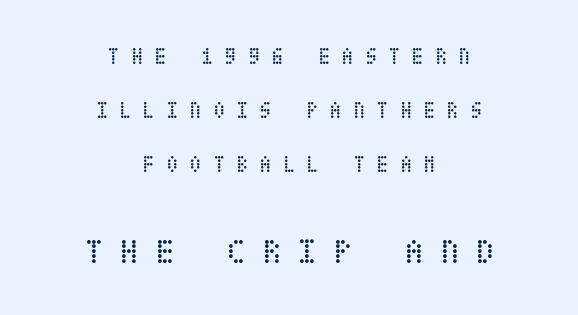
The image shows 35 px regular-weight, condensed type, upright; set centered, loose line spacing (2.34x), unusually wide letter spacing (+0.47 em), not underlined; the second (bottom) block is 1.52x larger; low stroke contrast and a large x-height.
